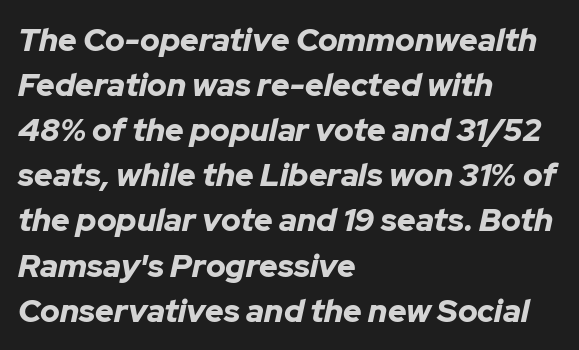
Q: Is the text bold? A: Yes.
Q: Is the text italic (slanted)? A: Yes, it leans right by about 12 degrees.
Q: Is the text underlined? A: No.
Q: How is the paragraph aligned? A: Left-aligned.
Q: Is the spacing between letters normal or unusually wide? A: Normal.
Q: Is the spacing between lines tight, normal or loose? A: Normal.
Q: Width (condensed, normal, or wide)? A: Normal.
Q: Stroke contrast? A: Low.
Q: x-height? A: Medium.
Q: Monospaced? A: No.
